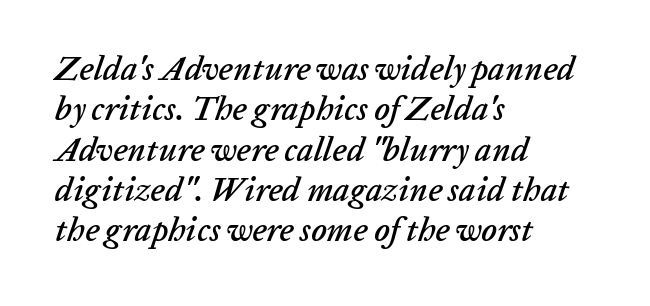
{"italic": "yes", "lean": "right", "slant_degrees": 20, "width": "normal", "stroke_contrast": "low", "x_height": "medium", "monospaced": "no", "underline": "no", "align": "left", "line_spacing_ratio": 1.22, "letter_spacing": "normal", "letter_spacing_em": 0.0, "glyph_px": 33}
